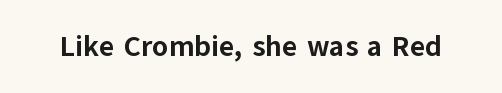
The image shows 29 px bold sans-serif type, upright; set normal letter spacing, not underlined; low stroke contrast and a medium x-height.
